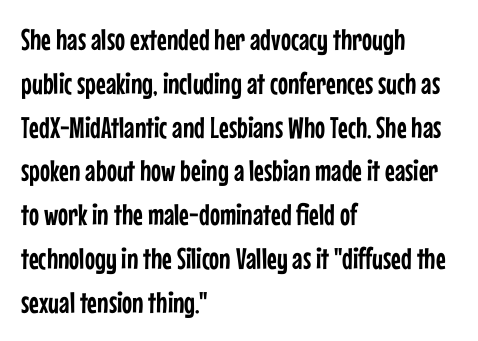
Is this a sans? Yes — the strokes have no serifs. The words here are not underlined. A typesetter would call this leading conventional body-copy spacing. This is roman type, the default non-slanted kind.
